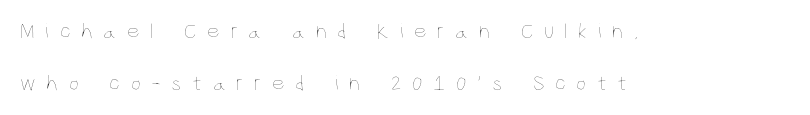
Check under the words: just untouched page. Rendered with straight, roman letterforms. These glyphs show unthickened strokes, regular width or finer. Horizontal alignment here is leftward, the default for most running prose. Summary of vertical rhythm: relaxed, with wide interline spacing. Students, note that the glyphs here are deliberately spaced far apart.
